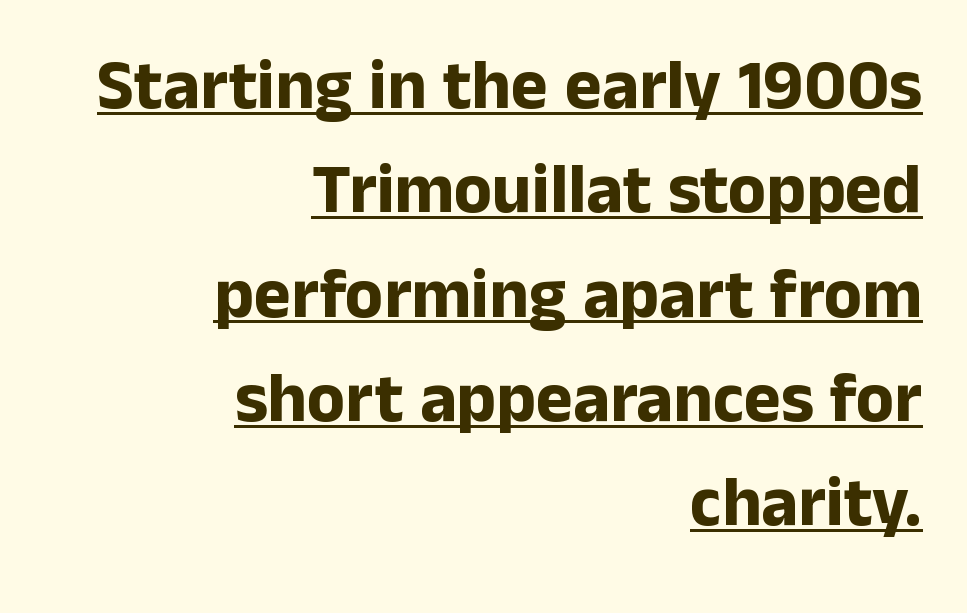
{"serif": "no", "italic": "no", "bold": "yes", "weight": "bold", "width": "normal", "stroke_contrast": "low", "x_height": "medium", "monospaced": "no", "underline": "yes", "align": "right", "line_spacing": "normal", "line_spacing_ratio": 1.49, "letter_spacing": "normal", "letter_spacing_em": 0.0, "glyph_px": 70}
